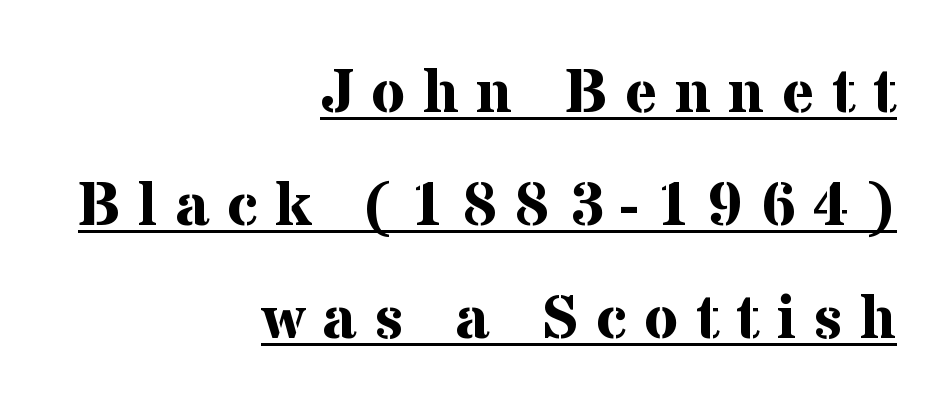
Q: Is the text bold? A: Yes.
Q: Is the text italic (slanted)? A: No, it is upright.
Q: Is the typeface a serif or a sans-serif typeface? A: Serif.
Q: Is the text underlined? A: Yes.
Q: How is the paragraph aligned? A: Right-aligned.
Q: Is the spacing between letters normal or unusually wide? A: Unusually wide.
Q: Width (condensed, normal, or wide)? A: Normal.
Q: Stroke contrast? A: Medium.
Q: x-height? A: Medium.
Q: Monospaced? A: No.
